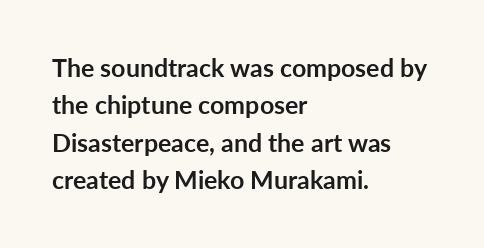
{"italic": "no", "bold": "yes", "underline": "no", "align": "left", "line_spacing": "normal", "line_spacing_ratio": 1.5, "letter_spacing": "normal", "letter_spacing_em": 0.0, "glyph_px": 25}
